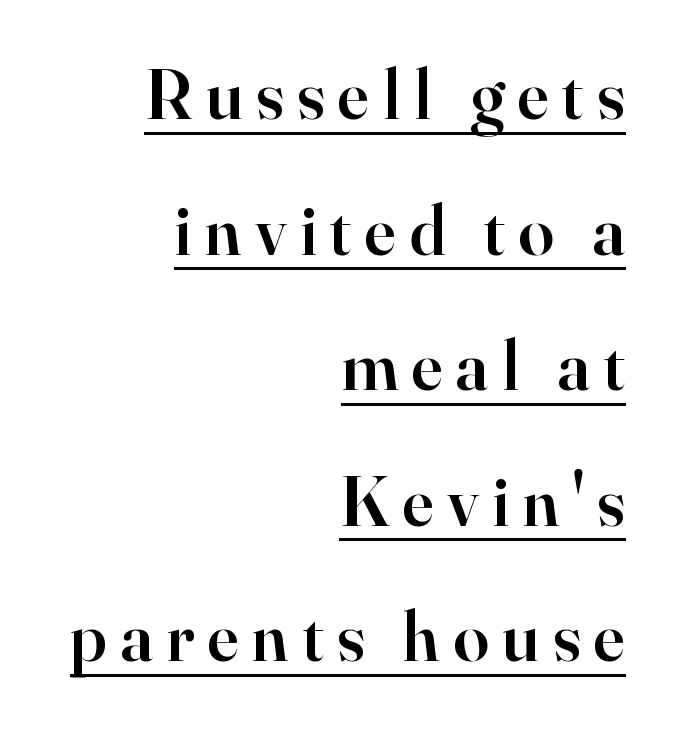
Q: Is the text bold? A: Semi-bold.
Q: Is the text italic (slanted)? A: No, it is upright.
Q: Is the typeface a serif or a sans-serif typeface? A: Serif.
Q: Is the text underlined? A: Yes.
Q: How is the paragraph aligned? A: Right-aligned.
Q: Is the spacing between lines tight, normal or loose? A: Loose.
Q: Width (condensed, normal, or wide)? A: Normal.
Q: Stroke contrast? A: High.
Q: x-height? A: Small.
Q: Monospaced? A: No.
